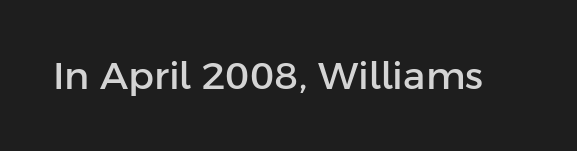
The string is rendered with underlining switched off. Is this a sans? Yes — the strokes have no serifs. Character widths vary here, with narrow letters taking less room than wide ones. Posture: vertical. These lines keep a tight, regular rhythm from letter to letter.
